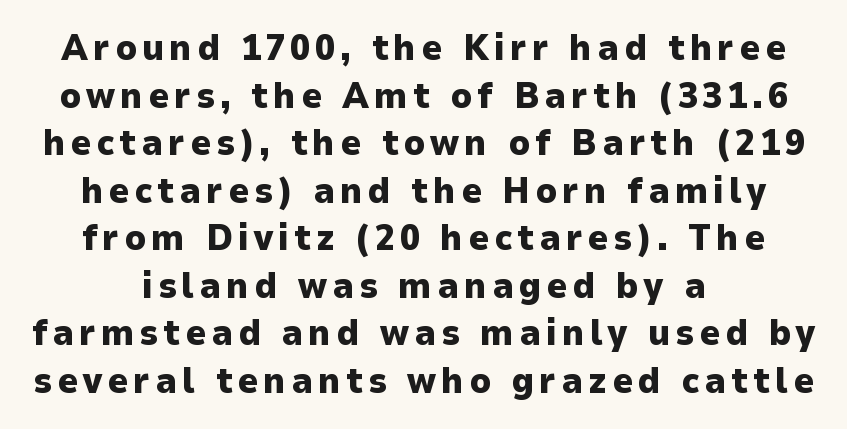
The letters advance in unequal steps, a hallmark of proportional type. These words are printed bold, with thick strokes throughout. Examine the stroke ends and you'll find no serifs. This rendering features lettering with no underline. A typesetter would call this leading conventional body-copy spacing.
